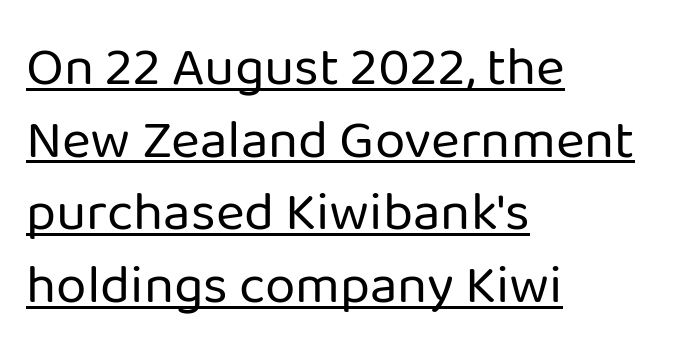
Q: Is the text bold? A: No.
Q: Is the text italic (slanted)? A: No, it is upright.
Q: Is the typeface a serif or a sans-serif typeface? A: Sans-serif.
Q: Is the text underlined? A: Yes.
Q: How is the paragraph aligned? A: Left-aligned.
Q: Is the spacing between letters normal or unusually wide? A: Normal.
Q: Is the spacing between lines tight, normal or loose? A: Normal.
Q: Width (condensed, normal, or wide)? A: Normal.
Q: Stroke contrast? A: Low.
Q: x-height? A: Medium.
Q: Monospaced? A: No.
